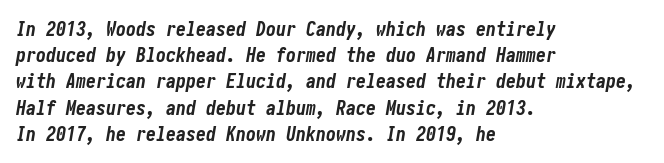
The image shows 20 px bold type, italic (leaning right); set left-aligned, normal line spacing (1.31x), normal letter spacing, not underlined.
